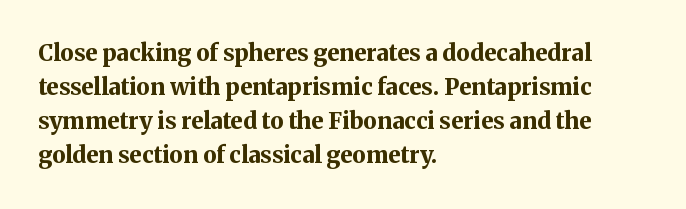
The strip under each line holds only bare page. How are the letters spaced? Ordinarily, with no added tracking. Line spacing here is normal. This rendering uses left alignment, leaving the right contour irregular. When letters stand straight like this, we call the style roman or upright. The rendering uses a bold face; every stroke is thick and dark.
